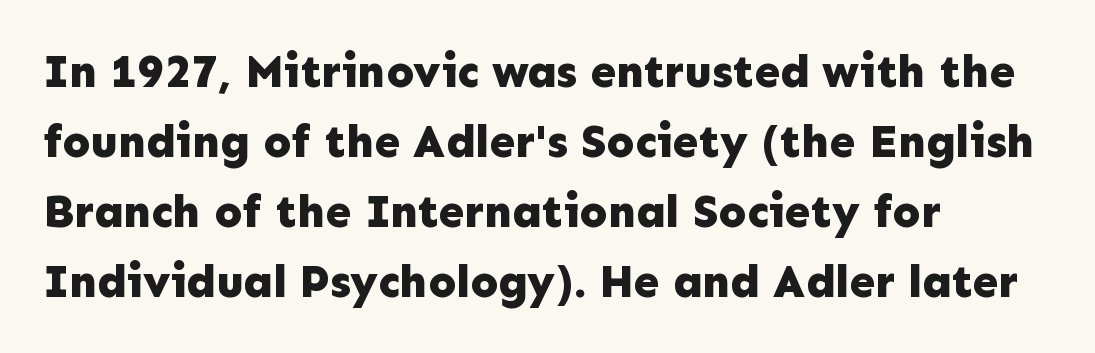
The image shows 46 px bold sans-serif type, upright; set left-aligned, normal line spacing (1.52x), normal letter spacing, not underlined; low stroke contrast and a medium x-height.
